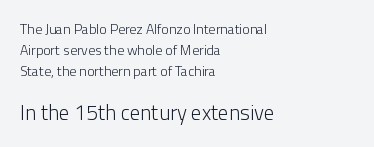
A student would notice the bottom passage is typeset larger than what precedes it. Tracking here is standard; glyphs follow each other at the usual distance. Quick note: interline space is typical. Does the copy run flush right? No — it runs flush left. The foot of each line stays bare and open. The letterforms sit at book weight or below.
